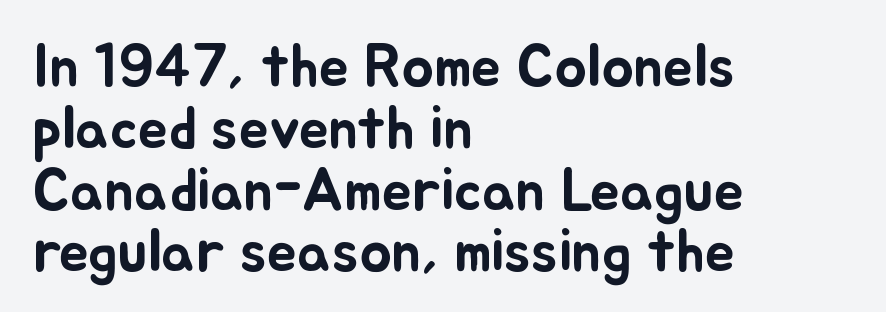
Beneath every word, the page is bare. Do the characters align in a grid? No, the font is proportional. This rendering leaves character spacing at its baseline value. If you measured baseline to baseline, you'd find a short distance. The letters stand upright; this is a roman face.
